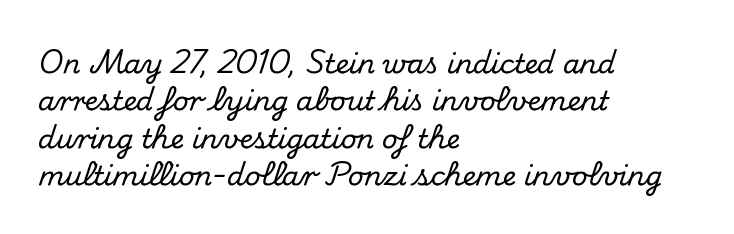
Q: Is the text italic (slanted)? A: Yes.
Q: Is the text underlined? A: No.
Q: How is the paragraph aligned? A: Left-aligned.
Q: Is the spacing between letters normal or unusually wide? A: Normal.
Q: Is the spacing between lines tight, normal or loose? A: Normal.
